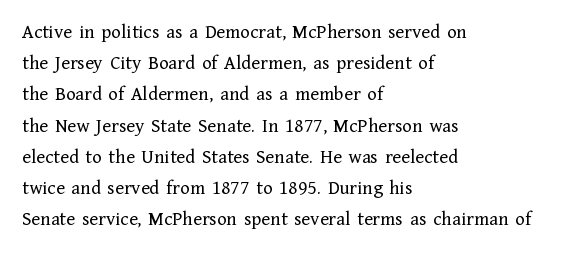
Between one letter and the next there's only the usual sliver of space. Letters rest on an invisible, unmarked baseline. Does the copy run flush right? No — it runs flush left. Nothing heavy about these letters — not bold at all.
